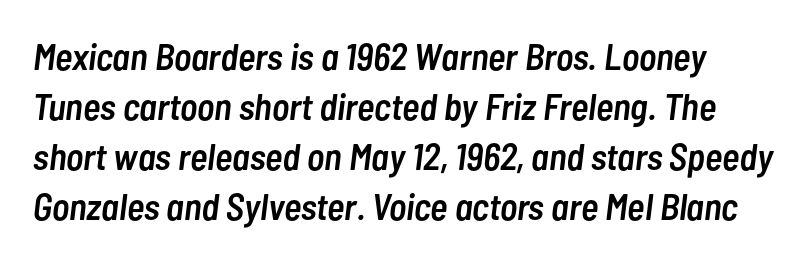
{"italic": "yes", "lean": "right", "slant_degrees": 7, "bold": "semi", "weight": "semibold", "width": "condensed", "stroke_contrast": "low", "x_height": "medium", "monospaced": "no", "underline": "no", "line_spacing": "normal", "line_spacing_ratio": 1.35, "letter_spacing": "normal", "letter_spacing_em": 0.0, "glyph_px": 37}
